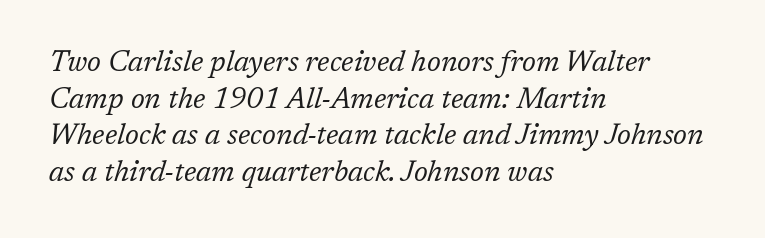
Q: Is the text bold? A: No.
Q: Is the text italic (slanted)? A: Yes, it leans right by about 17 degrees.
Q: Is the typeface a serif or a sans-serif typeface? A: Serif.
Q: Is the text underlined? A: No.
Q: How is the paragraph aligned? A: Left-aligned.
Q: Is the spacing between letters normal or unusually wide? A: Normal.
Q: Is the spacing between lines tight, normal or loose? A: Normal.
Q: Width (condensed, normal, or wide)? A: Normal.
Q: Stroke contrast? A: Low.
Q: x-height? A: Medium.
Q: Monospaced? A: No.
